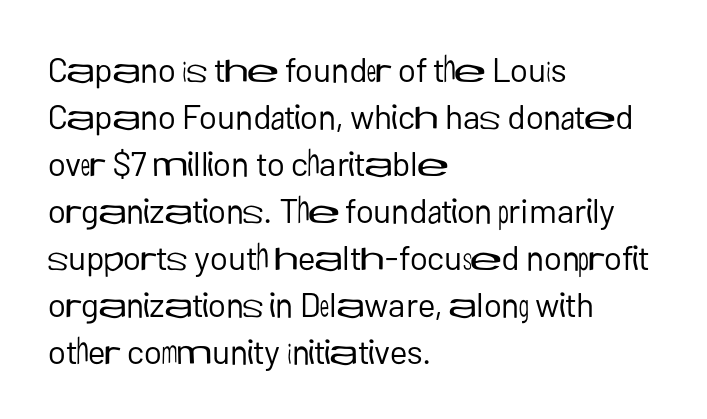
{"serif": "no", "italic": "no", "bold": "no", "weight": "regular", "width": "normal", "stroke_contrast": "low", "x_height": "medium", "monospaced": "no", "underline": "no", "align": "left", "line_spacing": "normal", "line_spacing_ratio": 1.38, "letter_spacing": "normal", "letter_spacing_em": 0.0, "glyph_px": 34}
